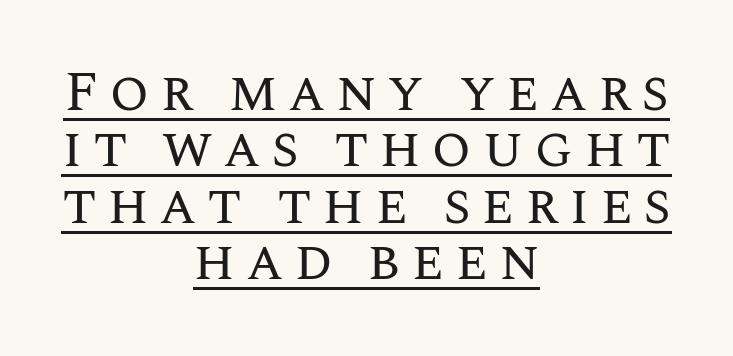
Q: Is the text bold? A: No.
Q: Is the text italic (slanted)? A: No, it is upright.
Q: Is the text underlined? A: Yes.
Q: How is the paragraph aligned? A: Centered.
Q: Is the spacing between lines tight, normal or loose? A: Tight.
Q: Width (condensed, normal, or wide)? A: Normal.
Q: Stroke contrast? A: Medium.
Q: x-height? A: Large.
Q: Monospaced? A: No.
